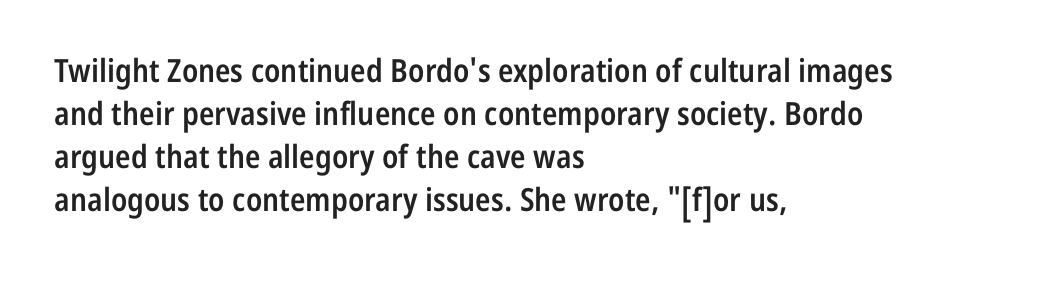
The characters display no serif detailing; their extremities are plain. Honestly, there is no underline to notice here at all. The face used here is proportionally spaced, like ordinary book or web type. Summary of vertical rhythm: regular, with standard interline spacing. These words are printed semibold, heavier than regular yet not bold.
